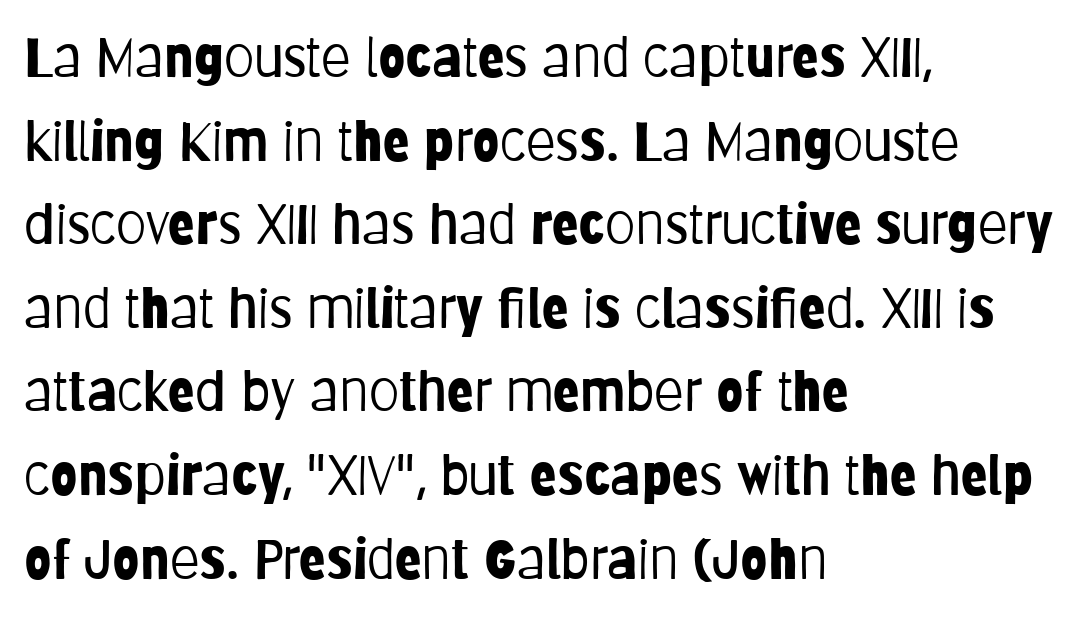
Q: Is the text bold? A: No.
Q: Is the text italic (slanted)? A: No, it is upright.
Q: Is the typeface a serif or a sans-serif typeface? A: Sans-serif.
Q: Is the text underlined? A: No.
Q: How is the paragraph aligned? A: Left-aligned.
Q: Is the spacing between letters normal or unusually wide? A: Normal.
Q: Is the spacing between lines tight, normal or loose? A: Normal.
Q: Width (condensed, normal, or wide)? A: Condensed.
Q: Stroke contrast? A: Low.
Q: x-height? A: Large.
Q: Monospaced? A: No.
